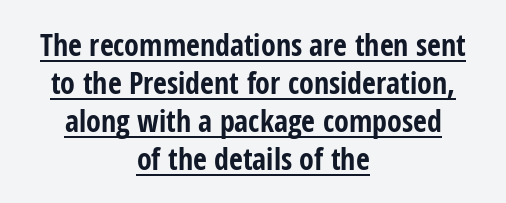
Horizontally, the lines are justified to the midpoint only. Examine the stroke ends and you'll find no serifs. Leading matches the norm, producing a regular column. Students, observe the line beneath the letters — that is underlining. A typesetter would call this proportional, since set widths differ per character. Letter spacing: default.
